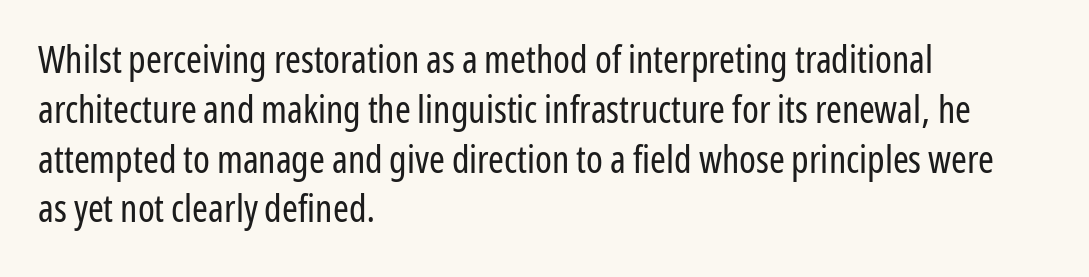
{"serif": "no", "italic": "no", "bold": "no", "weight": "regular", "width": "condensed", "stroke_contrast": "low", "x_height": "medium", "monospaced": "no", "underline": "no", "align": "left", "line_spacing": "normal", "line_spacing_ratio": 1.31, "letter_spacing": "normal", "letter_spacing_em": 0.0, "glyph_px": 38}
